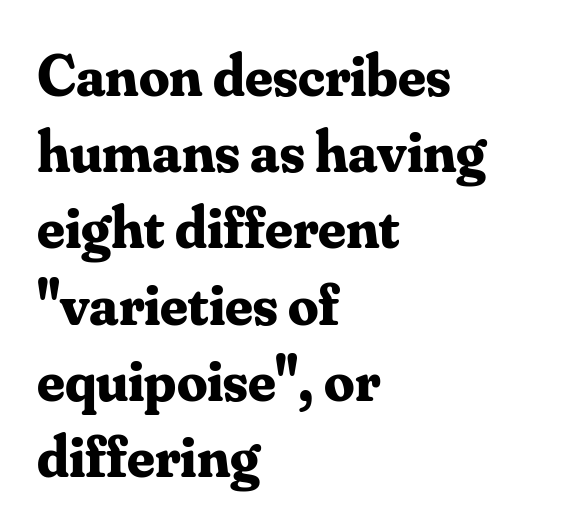
{"serif": "yes", "italic": "no", "bold": "yes", "weight": "bold", "width": "normal", "stroke_contrast": "medium", "x_height": "small", "monospaced": "no", "underline": "no", "align": "left", "line_spacing": "normal", "line_spacing_ratio": 1.27, "letter_spacing": "normal", "letter_spacing_em": 0.0, "glyph_px": 60}
